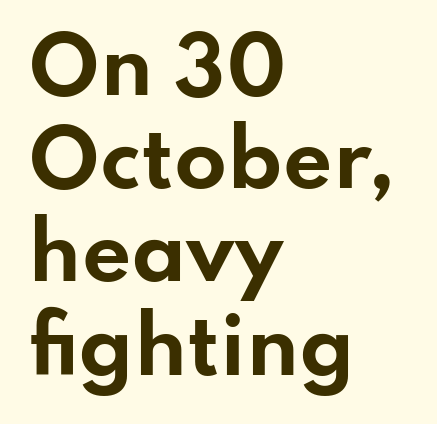
The image shows 77 px bold, wide sans-serif type, upright; set left-aligned, line spacing 1.21x, normal letter spacing, not underlined; low stroke contrast and a small x-height.
